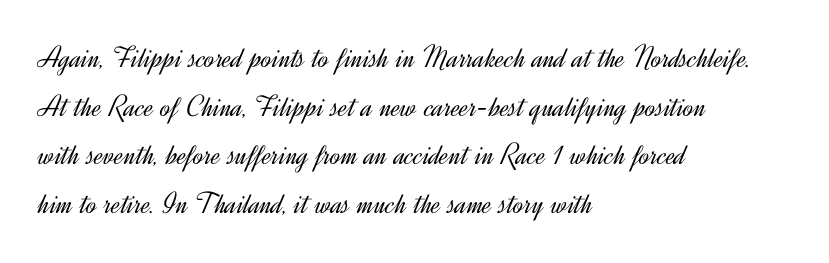
The image shows 31 px light sans-serif type; set left-aligned, normal line spacing (1.57x), normal letter spacing, not underlined; a small x-height.
